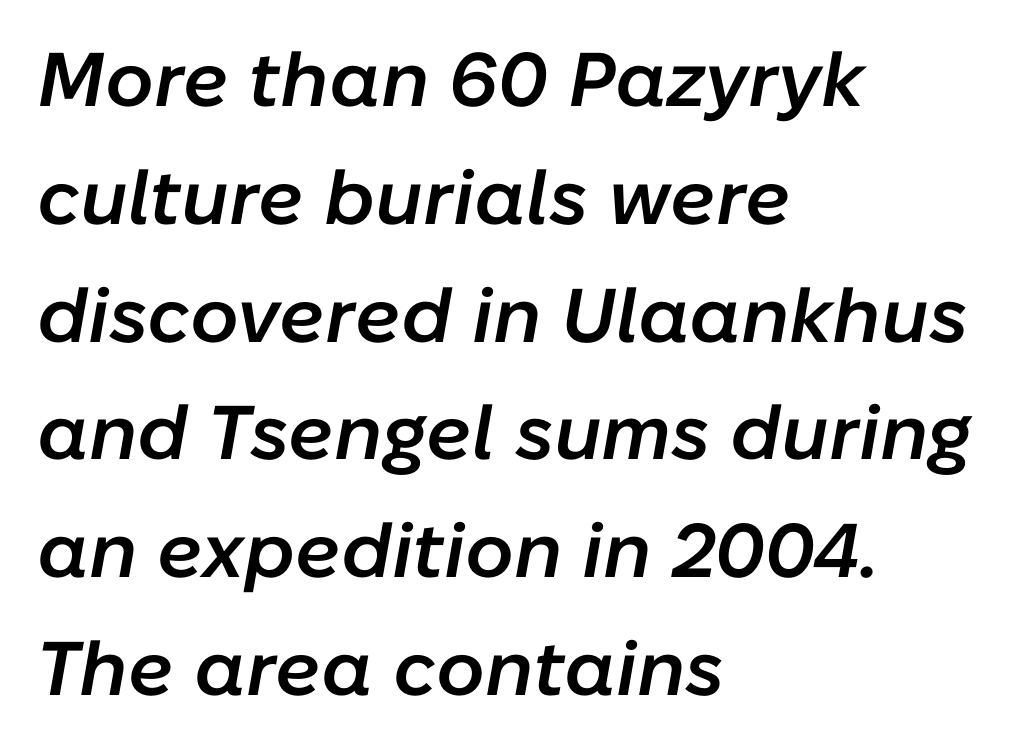
{"italic": "yes", "lean": "right", "slant_degrees": 10, "bold": "semi", "weight": "semibold", "width": "normal", "stroke_contrast": "low", "x_height": "medium", "monospaced": "no", "underline": "no", "align": "left", "line_spacing": "normal", "line_spacing_ratio": 1.55, "letter_spacing": "normal", "letter_spacing_em": 0.0, "glyph_px": 76}
